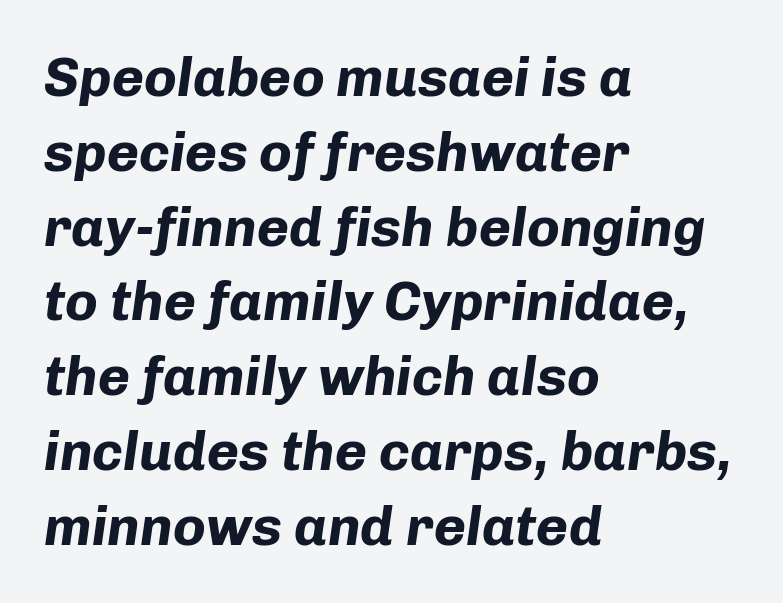
The image shows 55 px bold type, italic (leaning right); set left-aligned, normal line spacing (1.36x), normal letter spacing, not underlined; low stroke contrast and a medium x-height.
